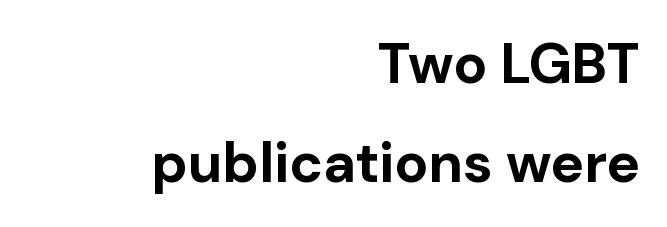
{"serif": "no", "italic": "no", "bold": "yes", "weight": "bold", "width": "normal", "stroke_contrast": "low", "x_height": "medium", "monospaced": "no", "underline": "no", "align": "right", "line_spacing_ratio": 1.76, "letter_spacing": "normal", "letter_spacing_em": 0.0, "glyph_px": 56}
